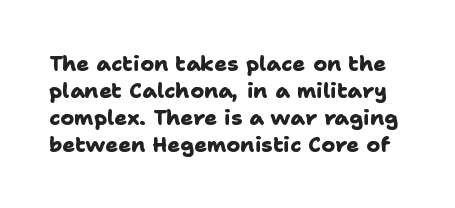
{"bold": "yes", "underline": "no", "line_spacing": "normal", "line_spacing_ratio": 1.28, "letter_spacing": "normal", "letter_spacing_em": 0.0, "glyph_px": 21}
